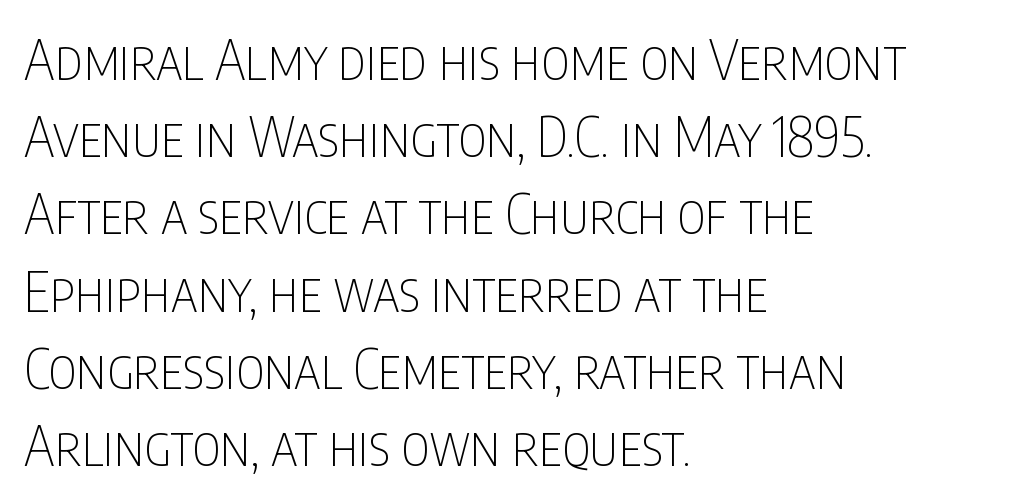
The image shows 54 px thin, condensed sans-serif type, upright; set left-aligned, normal line spacing (1.43x), normal letter spacing, not underlined; low stroke contrast and a large x-height.
